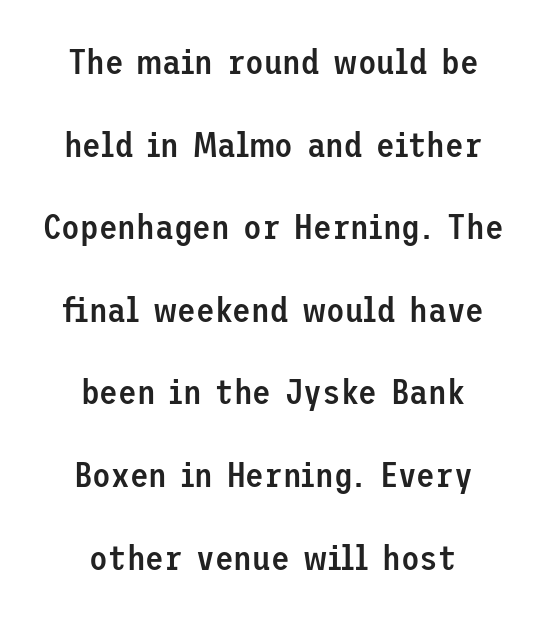
Q: Is the text bold? A: Semi-bold.
Q: Is the text italic (slanted)? A: No, it is upright.
Q: Is the typeface a serif or a sans-serif typeface? A: Sans-serif.
Q: Is the text underlined? A: No.
Q: How is the paragraph aligned? A: Centered.
Q: Is the spacing between letters normal or unusually wide? A: Normal.
Q: Is the spacing between lines tight, normal or loose? A: Loose.
Q: Width (condensed, normal, or wide)? A: Normal.
Q: Stroke contrast? A: Low.
Q: x-height? A: Medium.
